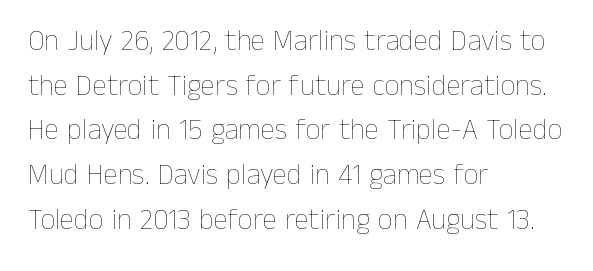
{"italic": "no", "bold": "no", "weight": "thin", "width": "normal", "stroke_contrast": "low", "x_height": "medium", "monospaced": "no", "underline": "no", "align": "left", "line_spacing": "normal", "line_spacing_ratio": 1.54, "letter_spacing": "normal", "letter_spacing_em": 0.0, "glyph_px": 29}
